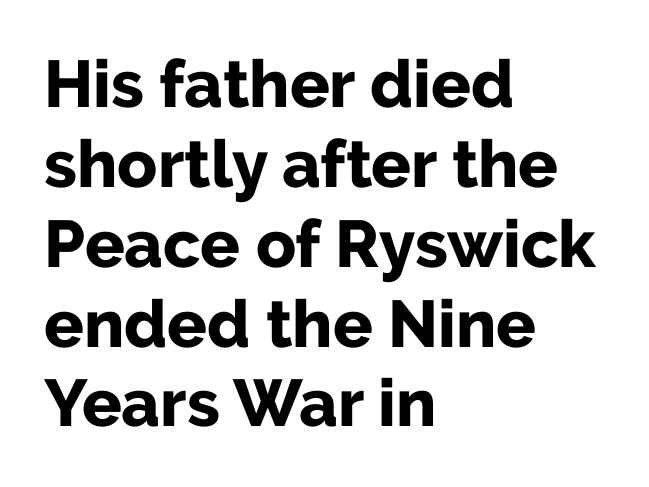
{"serif": "no", "italic": "no", "bold": "yes", "weight": "bold", "width": "normal", "stroke_contrast": "low", "x_height": "medium", "monospaced": "no", "underline": "no", "align": "left", "line_spacing_ratio": 1.21, "letter_spacing": "normal", "letter_spacing_em": 0.0, "glyph_px": 66}
